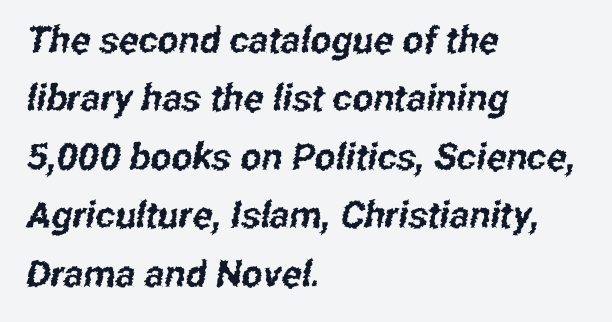
{"serif": "no", "width": "condensed", "stroke_contrast": "low", "x_height": "medium", "monospaced": "no", "underline": "no", "align": "left", "line_spacing": "normal", "line_spacing_ratio": 1.58, "letter_spacing": "normal", "letter_spacing_em": 0.0, "glyph_px": 37}
